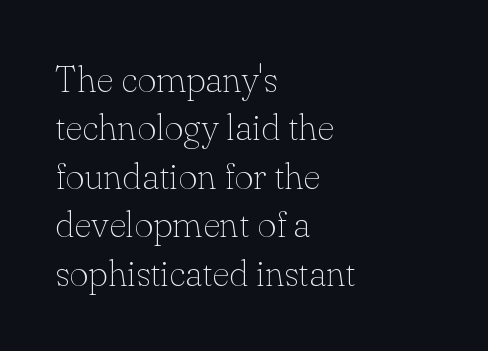
{"serif": "yes", "italic": "no", "bold": "no", "weight": "thin", "width": "normal", "stroke_contrast": "low", "x_height": "small", "monospaced": "no", "underline": "no", "align": "left", "line_spacing": "normal", "line_spacing_ratio": 1.31, "letter_spacing": "normal", "letter_spacing_em": 0.0, "glyph_px": 37}
